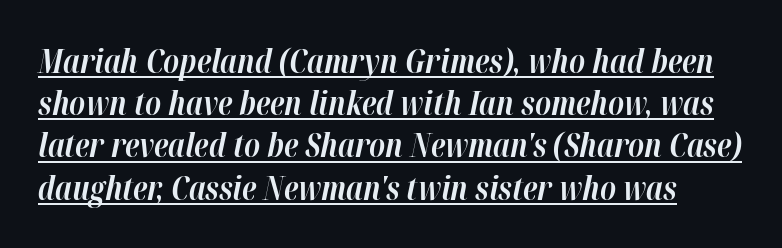
The image shows 32 px bold type, italic (leaning right); set normal line spacing (1.32x), normal letter spacing, underlined; high stroke contrast and a medium x-height.
